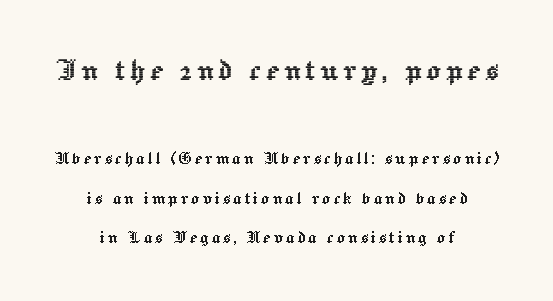
Q: Is the text italic (slanted)? A: No, it is upright.
Q: Is the text underlined? A: No.
Q: How is the paragraph aligned? A: Centered.
Q: Which block of text is set in a larger size, the first (top) or the second (bottom)? A: The first (top) one.
Q: Width (condensed, normal, or wide)? A: Normal.
Q: x-height? A: Medium.
Q: Monospaced? A: No.
